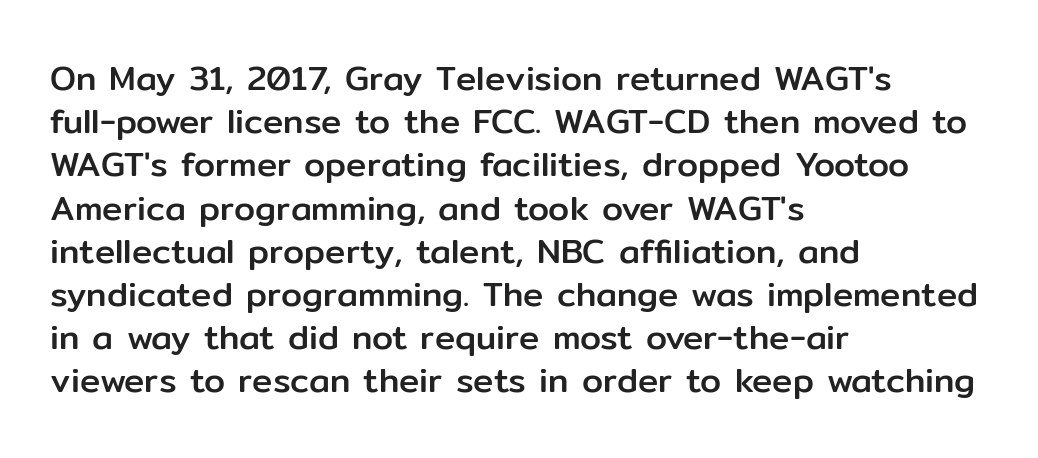
Leading: standard. A typesetter would call this proportional, since set widths differ per character. Just letters on the line, the space beneath them empty. In terms of letterspacing, this is plain default setting. Style check: upright. Are there feet on the stems? There aren't — it's a sans.
